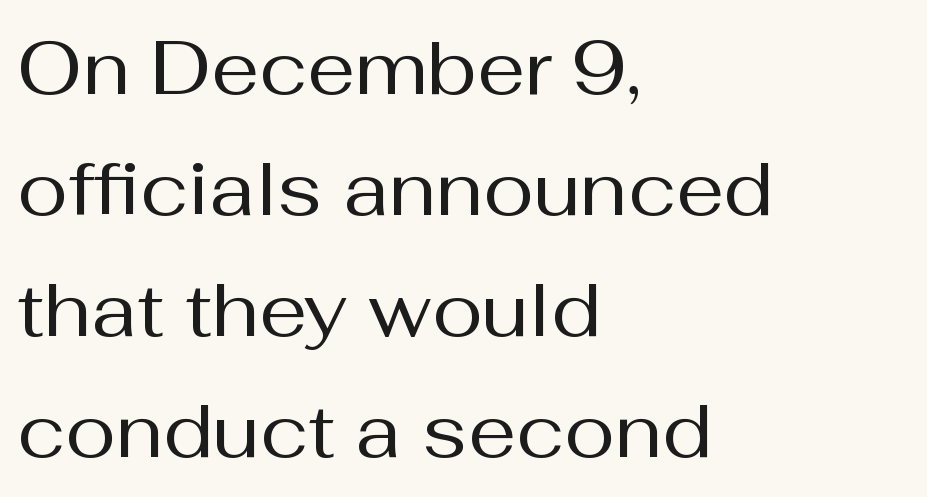
{"serif": "no", "italic": "no", "bold": "no", "weight": "regular", "width": "normal", "stroke_contrast": "medium", "x_height": "medium", "monospaced": "no", "underline": "no", "align": "left", "line_spacing": "normal", "line_spacing_ratio": 1.59, "letter_spacing": "normal", "letter_spacing_em": 0.0, "glyph_px": 76}
